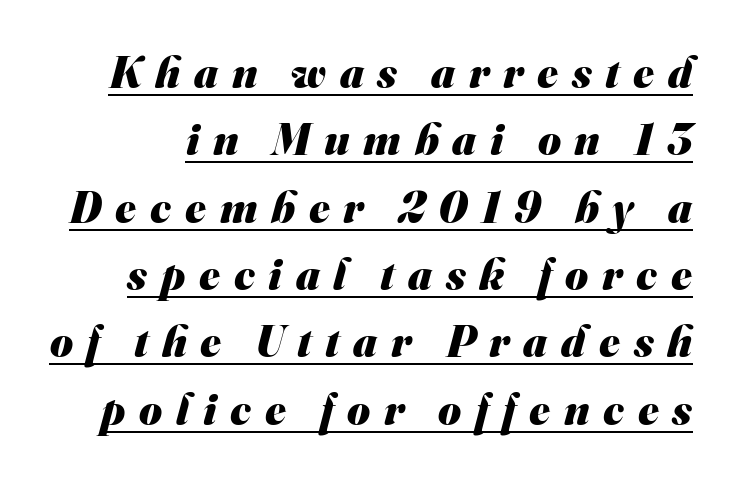
Q: Is the text bold? A: Yes.
Q: Is the typeface a serif or a sans-serif typeface? A: Sans-serif.
Q: Is the text underlined? A: Yes.
Q: Is the spacing between letters normal or unusually wide? A: Unusually wide.
Q: Is the spacing between lines tight, normal or loose? A: Normal.
Q: Width (condensed, normal, or wide)? A: Normal.
Q: Stroke contrast? A: Medium.
Q: x-height? A: Small.
Q: Monospaced? A: No.
